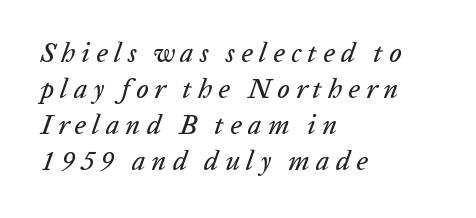
Q: Is the text italic (slanted)? A: Yes, it leans right by about 20 degrees.
Q: Is the text underlined? A: No.
Q: How is the paragraph aligned? A: Left-aligned.
Q: Is the spacing between letters normal or unusually wide? A: Unusually wide.
Q: Is the spacing between lines tight, normal or loose? A: Normal.
